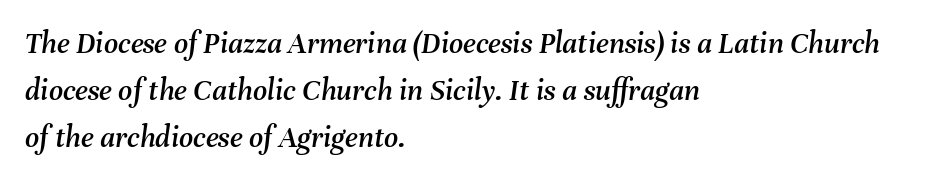
{"italic": "yes", "lean": "right", "slant_degrees": 8, "width": "normal", "stroke_contrast": "medium", "x_height": "medium", "monospaced": "no", "underline": "no", "align": "left", "line_spacing": "normal", "line_spacing_ratio": 1.52, "letter_spacing": "normal", "letter_spacing_em": 0.0, "glyph_px": 31}
